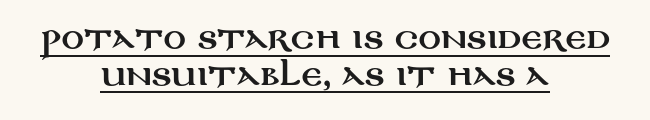
This is sans-serif lettering, the kind often seen on screens and signage. Proportional: the letters do not fall into vertical columns. Posture: upright roman. The rendering uses a moderate line-height, typical for paragraphs. Honestly, the letter spacing is just normal — you wouldn't notice it.
